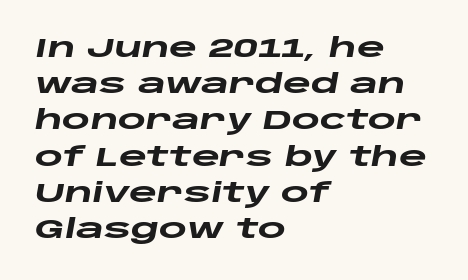
Q: Is the text bold? A: Yes.
Q: Is the text italic (slanted)? A: Yes, it leans right by about 10 degrees.
Q: Is the text underlined? A: No.
Q: How is the paragraph aligned? A: Left-aligned.
Q: Is the spacing between letters normal or unusually wide? A: Normal.
Q: Is the spacing between lines tight, normal or loose? A: Normal.
